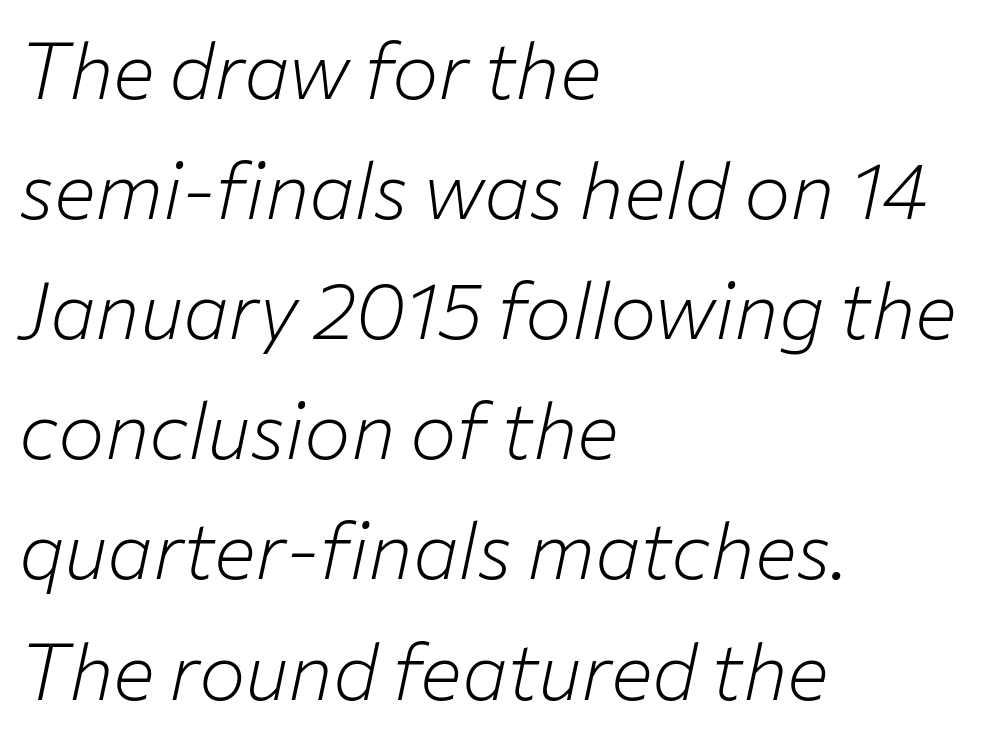
Q: Is the text bold? A: No.
Q: Is the text italic (slanted)? A: Yes, it leans right by about 12 degrees.
Q: Is the text underlined? A: No.
Q: How is the paragraph aligned? A: Left-aligned.
Q: Is the spacing between letters normal or unusually wide? A: Normal.
Q: Is the spacing between lines tight, normal or loose? A: Normal.
Q: Width (condensed, normal, or wide)? A: Normal.
Q: Stroke contrast? A: Low.
Q: x-height? A: Medium.
Q: Monospaced? A: No.
